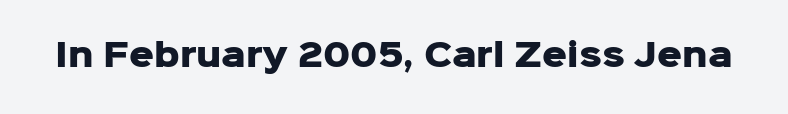
{"serif": "no", "italic": "no", "bold": "yes", "weight": "heavy", "width": "normal", "stroke_contrast": "low", "x_height": "medium", "monospaced": "no", "underline": "no", "letter_spacing": "normal", "letter_spacing_em": 0.0, "glyph_px": 31}
